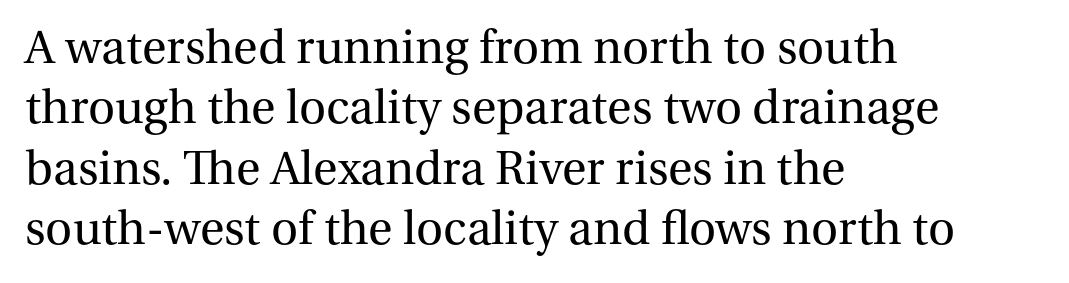
Q: Is the text bold? A: No.
Q: Is the text italic (slanted)? A: No, it is upright.
Q: Is the typeface a serif or a sans-serif typeface? A: Serif.
Q: Is the text underlined? A: No.
Q: How is the paragraph aligned? A: Left-aligned.
Q: Is the spacing between letters normal or unusually wide? A: Normal.
Q: Width (condensed, normal, or wide)? A: Normal.
Q: Stroke contrast? A: Medium.
Q: x-height? A: Medium.
Q: Monospaced? A: No.
